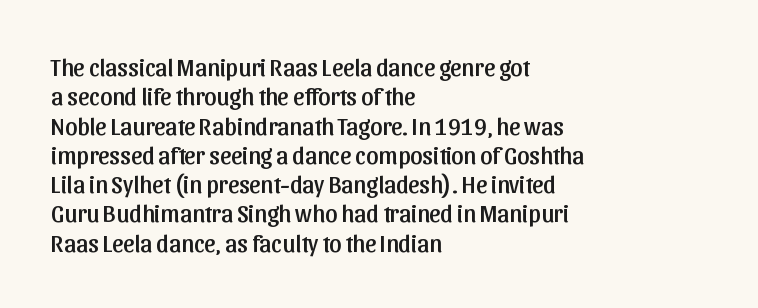
{"italic": "no", "underline": "no", "align": "left", "line_spacing_ratio": 1.22, "letter_spacing": "normal", "letter_spacing_em": 0.0, "glyph_px": 24}
